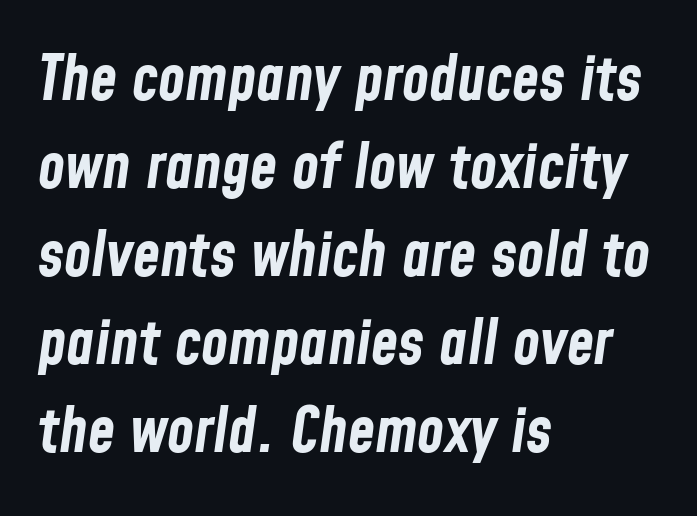
{"italic": "yes", "lean": "right", "slant_degrees": 8, "bold": "yes", "weight": "bold", "width": "condensed", "stroke_contrast": "low", "x_height": "medium", "monospaced": "no", "underline": "no", "align": "left", "line_spacing": "normal", "line_spacing_ratio": 1.42, "letter_spacing": "normal", "letter_spacing_em": 0.0, "glyph_px": 62}
